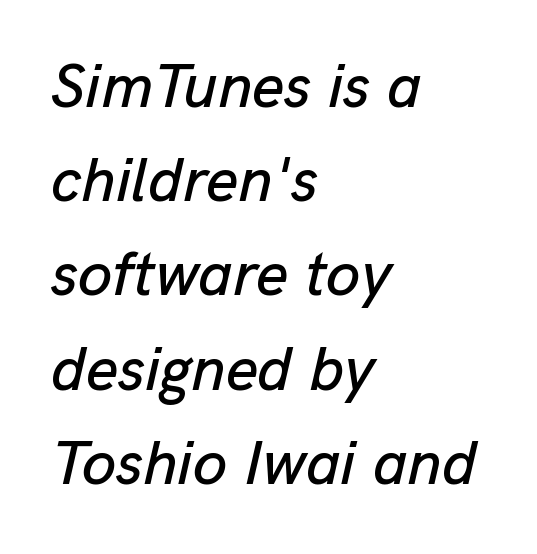
Caption: standard tracking, unaltered. These lines are rendered in a variable-pitch font. Compared with a centered layout, this one pins lines to the left instead. Quick note: underline off.
